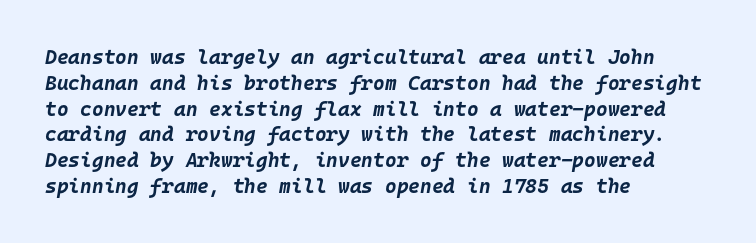
{"italic": "yes", "lean": "right", "slant_degrees": 10, "bold": "yes", "underline": "no", "align": "left", "line_spacing": "normal", "line_spacing_ratio": 1.29, "letter_spacing": "normal", "letter_spacing_em": 0.0, "glyph_px": 20}
